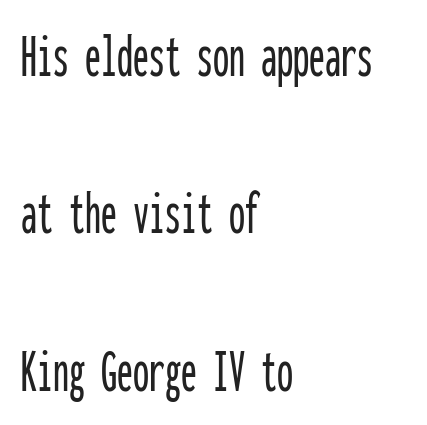
This is roman type, the default non-slanted kind. The block of text is sparse from top to bottom, with ample space between rows. The designer went with a sans here, leaving each stem footless. Tracking here is standard; glyphs follow each other at the usual distance. Is this a fixed-width face? Yes — each glyph sits in an identical cell. The rendering anchors every line to the left-hand side.
